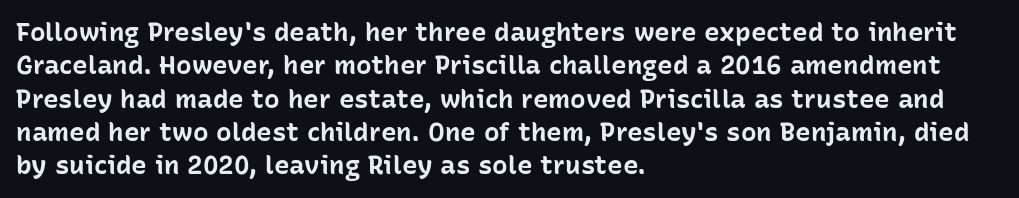
The image shows 26 px bold type, upright; set left-aligned, normal line spacing (1.28x), normal letter spacing, not underlined.
